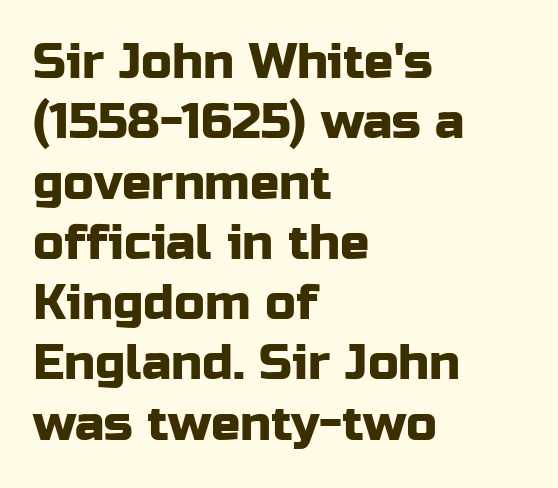
The image shows 49 px sans-serif type, upright; set left-aligned, line spacing 1.23x, normal letter spacing, not underlined; low stroke contrast and a medium x-height.
